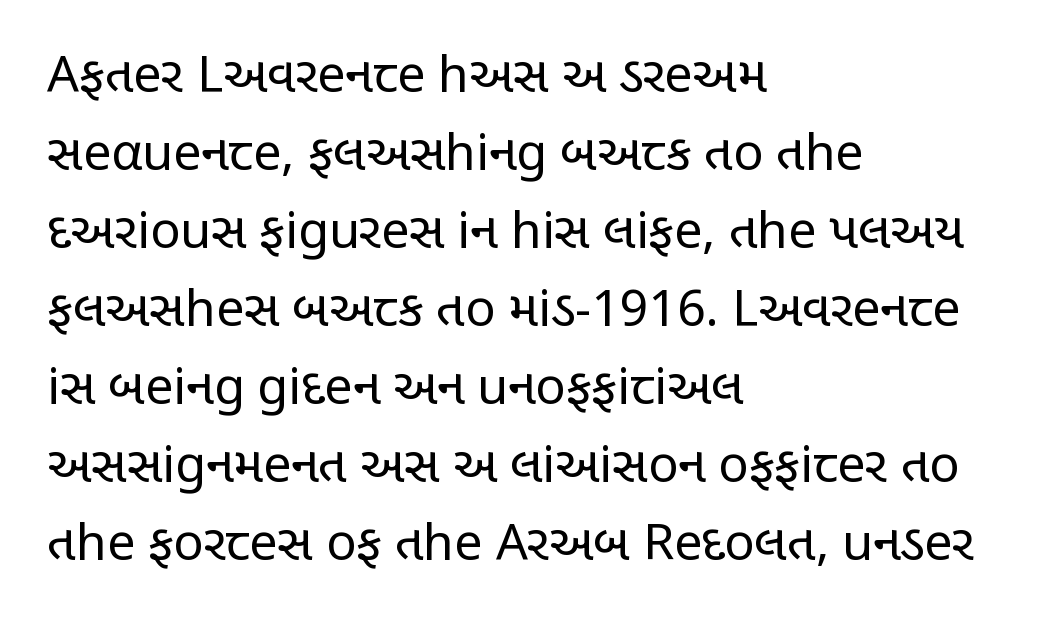
The image shows 50 px regular-weight, condensed sans-serif type, upright; set left-aligned, normal line spacing (1.56x), normal letter spacing, not underlined; low stroke contrast and a large x-height.
